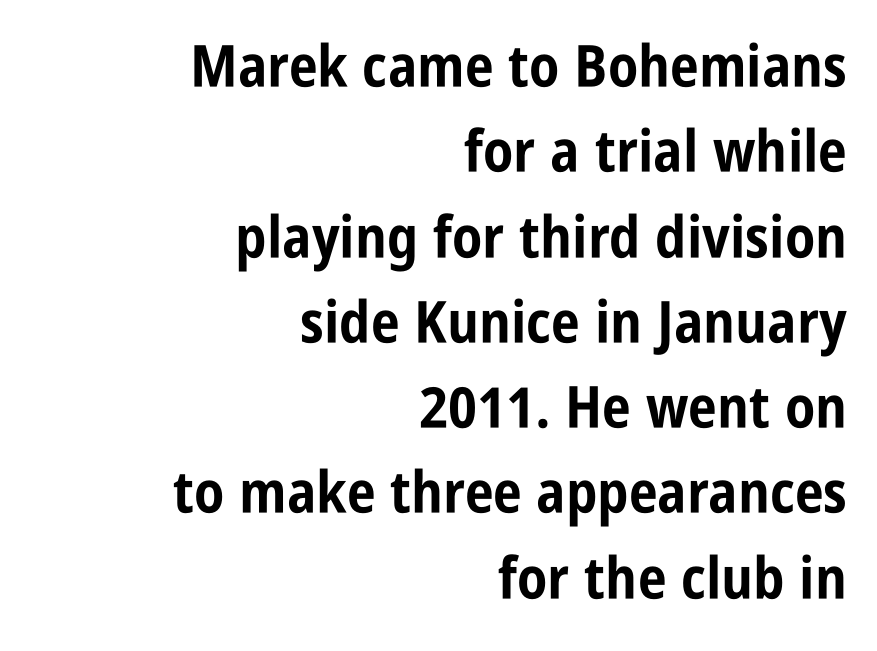
The image shows 58 px bold, condensed sans-serif type, upright; set right-aligned, normal line spacing (1.47x), normal letter spacing, not underlined; low stroke contrast and a large x-height.
